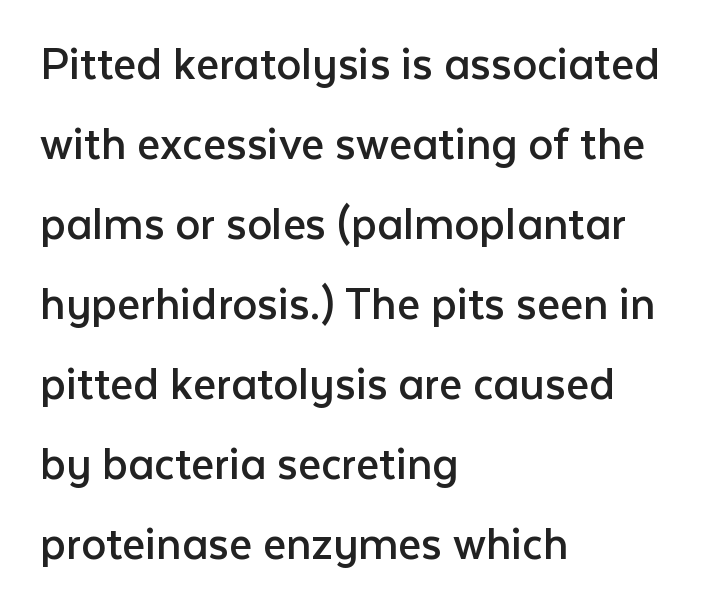
The image shows 50 px regular-weight sans-serif type, upright; set left-aligned, normal line spacing (1.6x), normal letter spacing, not underlined; low stroke contrast and a medium x-height.
